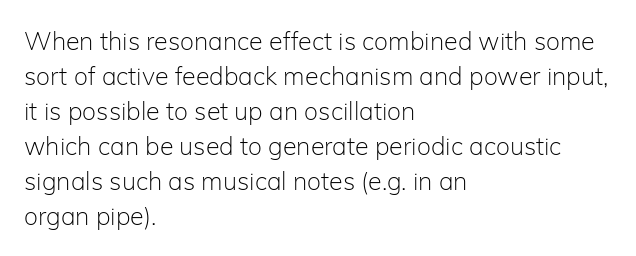
Q: Is the text bold? A: No.
Q: Is the text italic (slanted)? A: No, it is upright.
Q: Is the text underlined? A: No.
Q: How is the paragraph aligned? A: Left-aligned.
Q: Is the spacing between letters normal or unusually wide? A: Normal.
Q: Is the spacing between lines tight, normal or loose? A: Normal.
